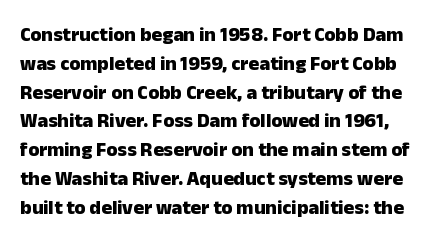
Q: Is the text bold? A: Yes.
Q: Is the text italic (slanted)? A: No, it is upright.
Q: Is the text underlined? A: No.
Q: Is the spacing between letters normal or unusually wide? A: Normal.
Q: Is the spacing between lines tight, normal or loose? A: Normal.
